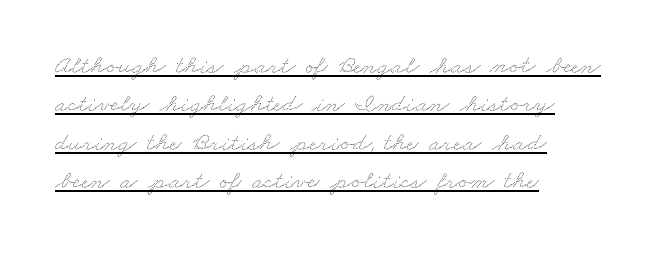
Q: Is the text underlined? A: Yes.
Q: How is the paragraph aligned? A: Left-aligned.
Q: Is the spacing between letters normal or unusually wide? A: Normal.
Q: Is the spacing between lines tight, normal or loose? A: Normal.
